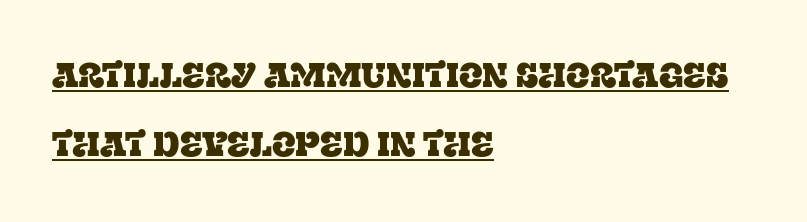
Q: Is the text italic (slanted)? A: No, it is upright.
Q: Is the typeface a serif or a sans-serif typeface? A: Serif.
Q: Is the text underlined? A: Yes.
Q: How is the paragraph aligned? A: Left-aligned.
Q: Is the spacing between letters normal or unusually wide? A: Normal.
Q: Is the spacing between lines tight, normal or loose? A: Loose.
Q: Width (condensed, normal, or wide)? A: Normal.
Q: Stroke contrast? A: Low.
Q: x-height? A: Large.
Q: Monospaced? A: No.
